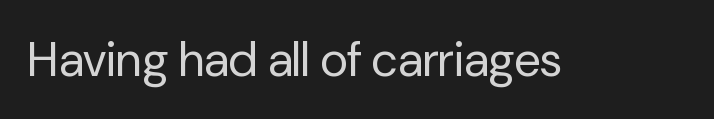
Q: Is the text bold? A: No.
Q: Is the text italic (slanted)? A: No, it is upright.
Q: Is the typeface a serif or a sans-serif typeface? A: Sans-serif.
Q: Is the text underlined? A: No.
Q: Is the spacing between letters normal or unusually wide? A: Normal.
Q: Width (condensed, normal, or wide)? A: Normal.
Q: Stroke contrast? A: Low.
Q: x-height? A: Medium.
Q: Monospaced? A: No.
